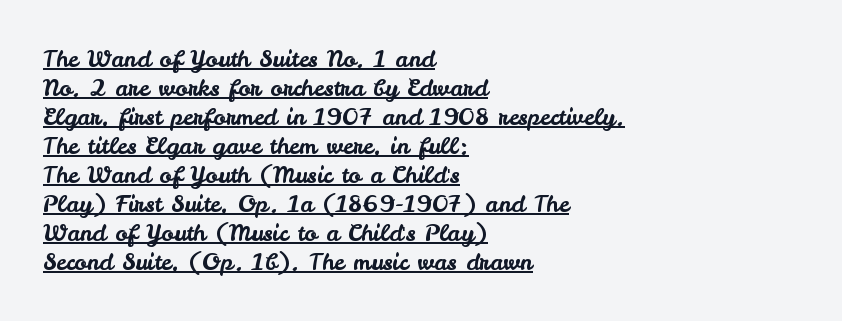
Q: Is the text italic (slanted)? A: Yes.
Q: Is the text underlined? A: Yes.
Q: How is the paragraph aligned? A: Left-aligned.
Q: Is the spacing between letters normal or unusually wide? A: Normal.
Q: Is the spacing between lines tight, normal or loose? A: Normal.
